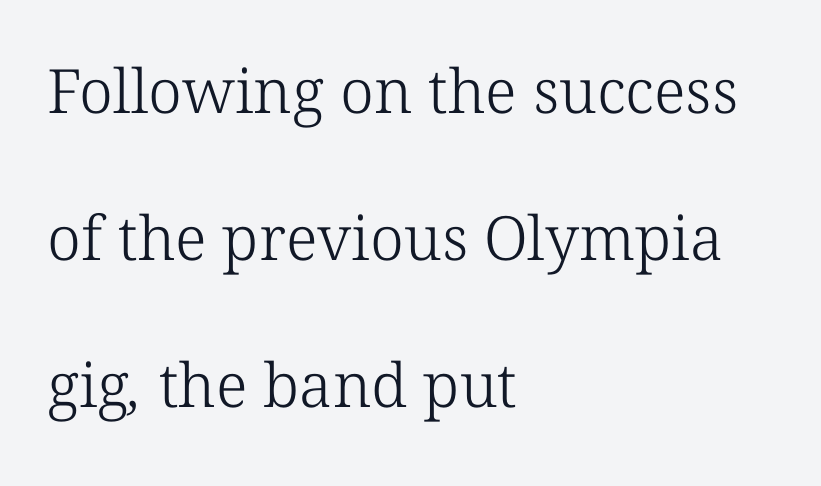
{"serif": "yes", "bold": "no", "weight": "light", "width": "normal", "stroke_contrast": "low", "x_height": "medium", "monospaced": "no", "underline": "no", "align": "left", "line_spacing": "loose", "line_spacing_ratio": 2.41, "letter_spacing": "normal", "letter_spacing_em": 0.0, "glyph_px": 61}
